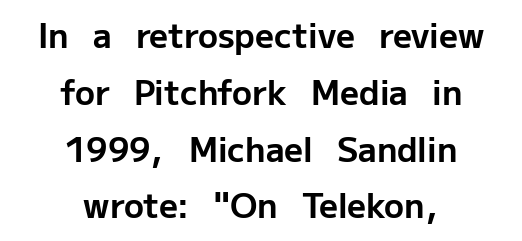
Q: Is the text bold? A: Yes.
Q: Is the text italic (slanted)? A: No, it is upright.
Q: Is the typeface a serif or a sans-serif typeface? A: Sans-serif.
Q: Is the text underlined? A: No.
Q: How is the paragraph aligned? A: Centered.
Q: Is the spacing between letters normal or unusually wide? A: Normal.
Q: Width (condensed, normal, or wide)? A: Normal.
Q: Stroke contrast? A: Low.
Q: x-height? A: Medium.
Q: Monospaced? A: No.
